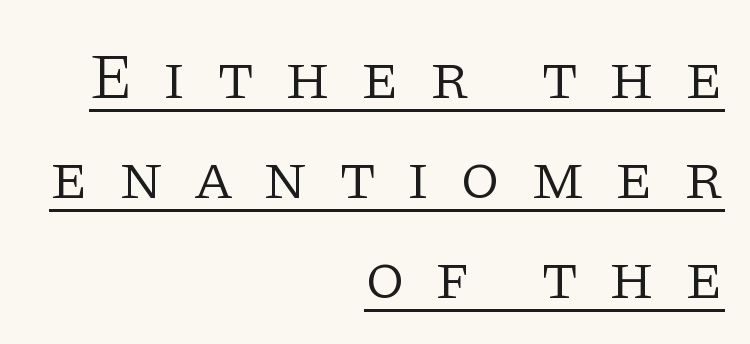
Q: Is the text bold? A: No.
Q: Is the text italic (slanted)? A: No, it is upright.
Q: Is the typeface a serif or a sans-serif typeface? A: Serif.
Q: Is the text underlined? A: Yes.
Q: How is the paragraph aligned? A: Right-aligned.
Q: Is the spacing between letters normal or unusually wide? A: Unusually wide.
Q: Is the spacing between lines tight, normal or loose? A: Normal.
Q: Width (condensed, normal, or wide)? A: Normal.
Q: Stroke contrast? A: Low.
Q: x-height? A: Large.
Q: Monospaced? A: No.
